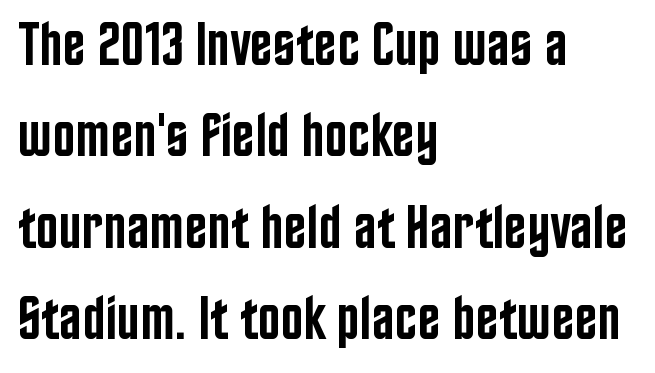
{"serif": "no", "italic": "no", "bold": "semi", "weight": "semibold", "width": "condensed", "stroke_contrast": "low", "x_height": "large", "monospaced": "no", "underline": "no", "align": "left", "line_spacing": "normal", "line_spacing_ratio": 1.5, "letter_spacing": "normal", "letter_spacing_em": 0.0, "glyph_px": 61}
